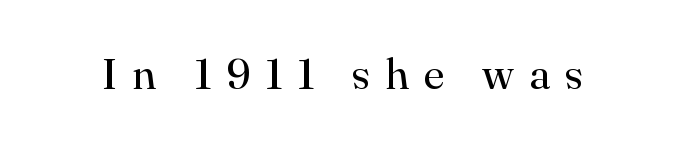
The image shows 43 px regular-weight serif type, upright; set unusually wide letter spacing (+0.34 em), not underlined; high stroke contrast and a small x-height.
